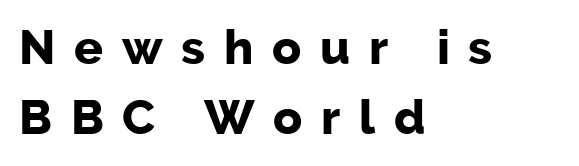
{"serif": "no", "italic": "no", "bold": "yes", "weight": "bold", "width": "normal", "stroke_contrast": "low", "x_height": "medium", "monospaced": "no", "underline": "no", "align": "left", "line_spacing": "normal", "line_spacing_ratio": 1.45, "letter_spacing": "wide", "letter_spacing_em": 0.39, "glyph_px": 48}
